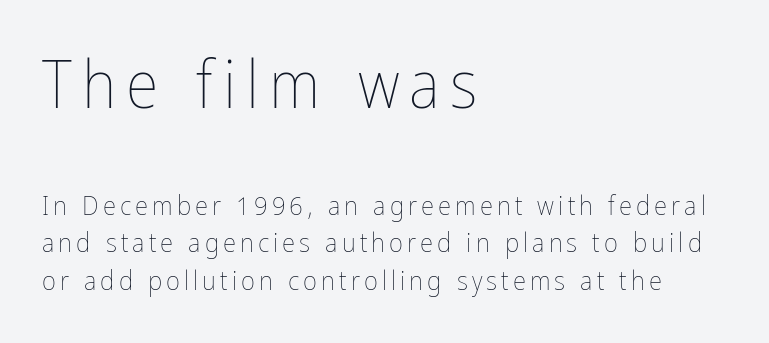
Q: Is the text bold? A: No.
Q: Is the text italic (slanted)? A: No, it is upright.
Q: Is the text underlined? A: No.
Q: How is the paragraph aligned? A: Left-aligned.
Q: Is the spacing between lines tight, normal or loose? A: Normal.
Q: Which block of text is set in a larger size, the first (top) or the second (bottom)? A: The first (top) one.
Q: Width (condensed, normal, or wide)? A: Condensed.
Q: Stroke contrast? A: Low.
Q: x-height? A: Medium.
Q: Monospaced? A: No.
